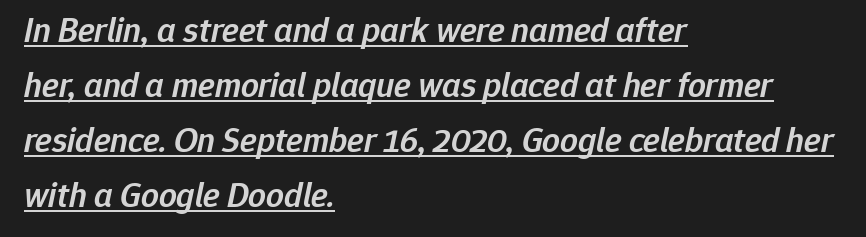
The image shows 35 px semibold type, italic (leaning right); set left-aligned, normal line spacing (1.57x), normal letter spacing, underlined; low stroke contrast and a medium x-height.
